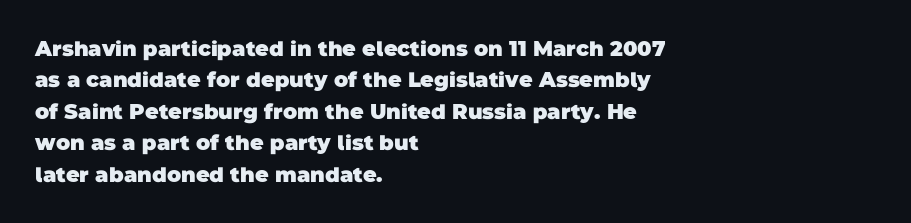
Thick stems and heavy bowls — unmistakably bold. Anything drawn beneath the words? Only blank space. There is no visible air inserted between adjacent glyphs. The rendering uses a moderate line-height, typical for paragraphs. The ragged edge is on the right, which tells us the setting is flush left.
